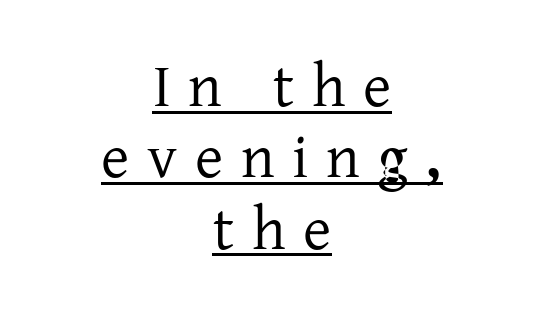
{"serif": "yes", "italic": "no", "width": "normal", "stroke_contrast": "low", "x_height": "medium", "monospaced": "no", "underline": "yes", "align": "center", "line_spacing_ratio": 1.17, "letter_spacing": "wide", "letter_spacing_em": 0.29, "glyph_px": 61}
